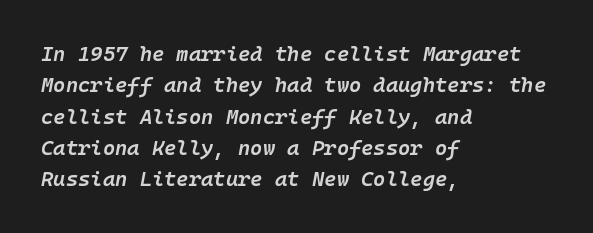
{"italic": "yes", "lean": "right", "slant_degrees": 10, "bold": "semi", "underline": "no", "align": "left", "line_spacing": "normal", "line_spacing_ratio": 1.49, "letter_spacing": "normal", "letter_spacing_em": 0.0, "glyph_px": 21}
